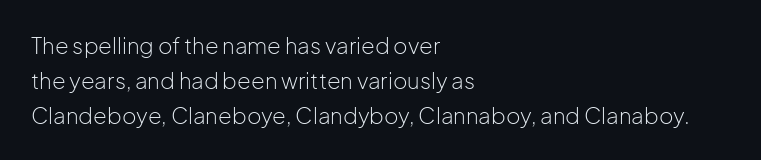
{"italic": "no", "bold": "no", "underline": "no", "align": "left", "line_spacing": "normal", "line_spacing_ratio": 1.58, "letter_spacing": "normal", "letter_spacing_em": 0.0, "glyph_px": 22}
